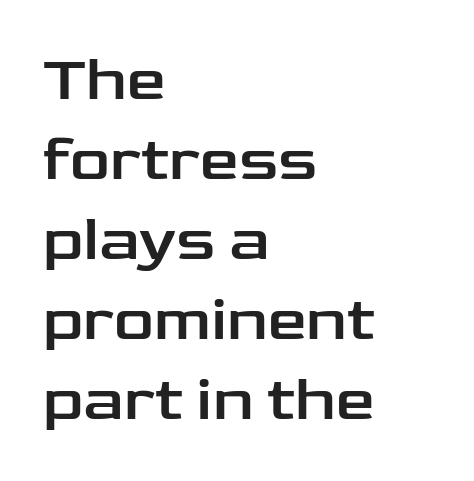
Decoration check: the copy has no underline. Honestly, the row spacing looks completely unremarkable. The text block is weighted toward the left margin, trailing off unevenly rightward. A roman cut, with each character standing at attention.
